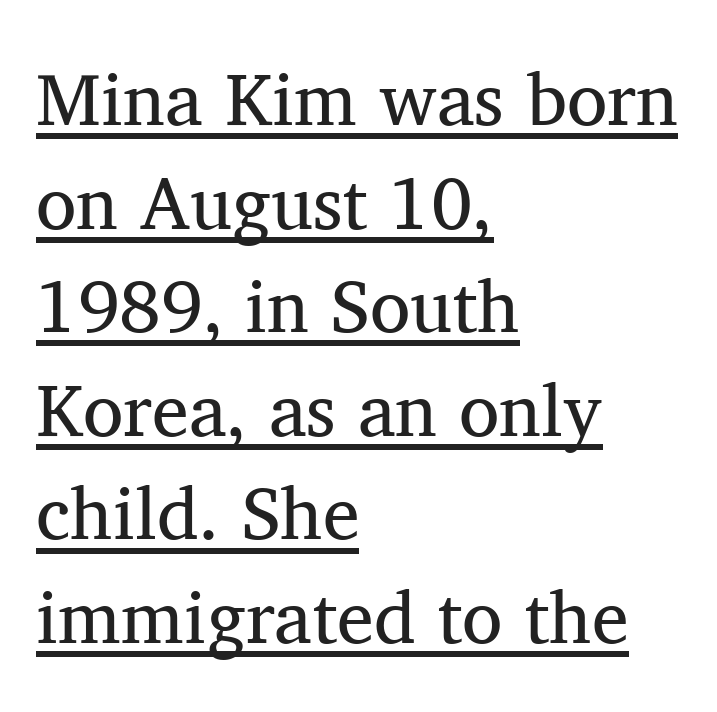
Evenly set lines give the paragraph a standard silhouette. The type is set solid horizontally, with unmodified tracking. Where is the straight margin? On the left. Heaviness? Minimal to ordinary, like unemphasized prose. The glyphs are accompanied by a horizontal stroke just below them.
